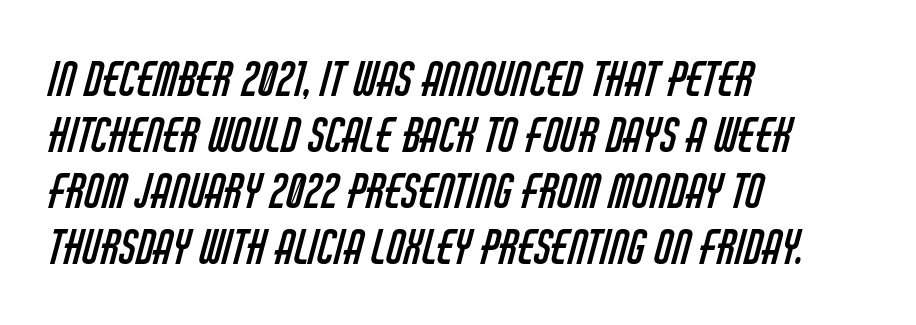
{"serif": "no", "bold": "no", "weight": "regular", "width": "condensed", "stroke_contrast": "low", "x_height": "large", "monospaced": "no", "underline": "no", "align": "left", "line_spacing_ratio": 1.22, "letter_spacing": "normal", "letter_spacing_em": 0.0, "glyph_px": 46}
